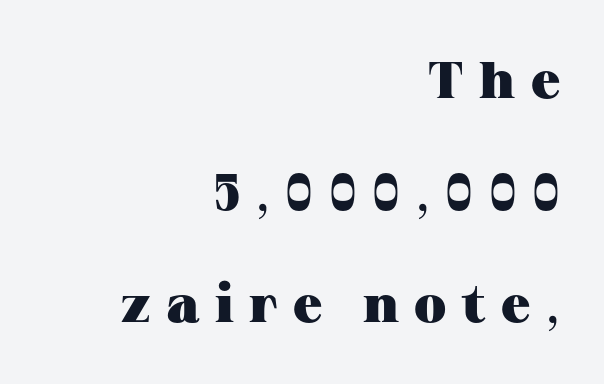
These lines are set flush right with a ragged left edge. Just letters on the line, the space beneath them empty. The lettering stays uniformly vertical, giving the passage a roman look. This sample uses expanded letter spacing, leaving extra air between glyphs. The passage shown is typed in a proportional face where columns would drift. Set as a true bold cut, around the 700 mark.
